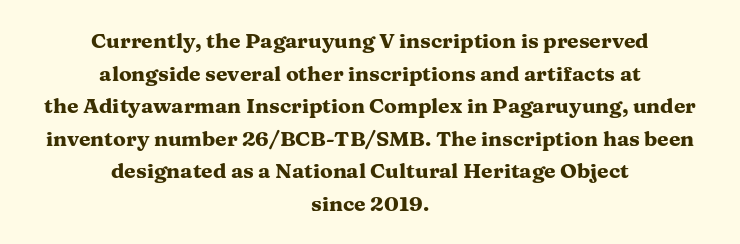
Weight: bold. Underline: absent. The gaps between neighbouring characters are ordinary and unremarkable. Neither beginnings nor endings align; midpoints do.
